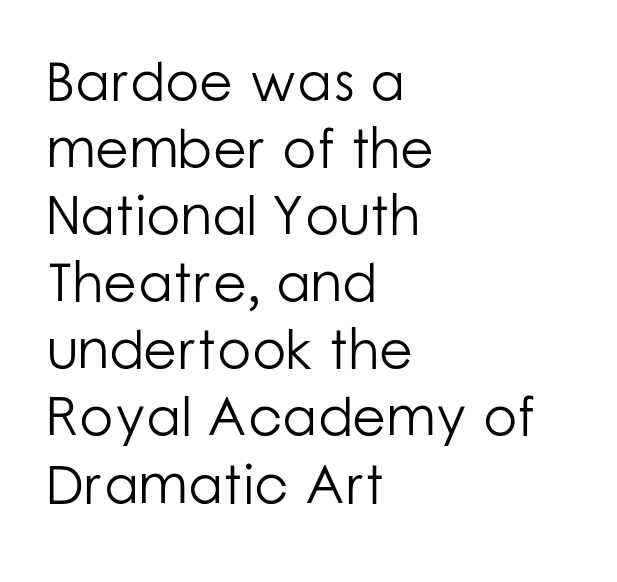
The image shows 55 px light sans-serif type, upright; set left-aligned, line spacing 1.22x, normal letter spacing, not underlined; low stroke contrast and a medium x-height.
